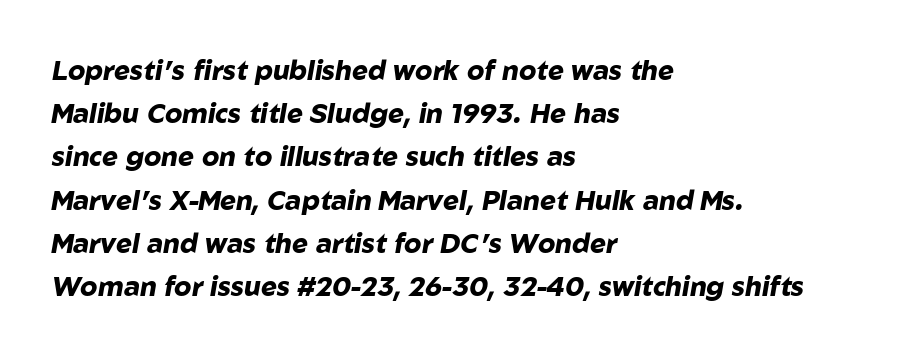
The image shows 27 px bold type, italic (leaning right); set left-aligned, normal line spacing (1.6x), normal letter spacing, not underlined.
